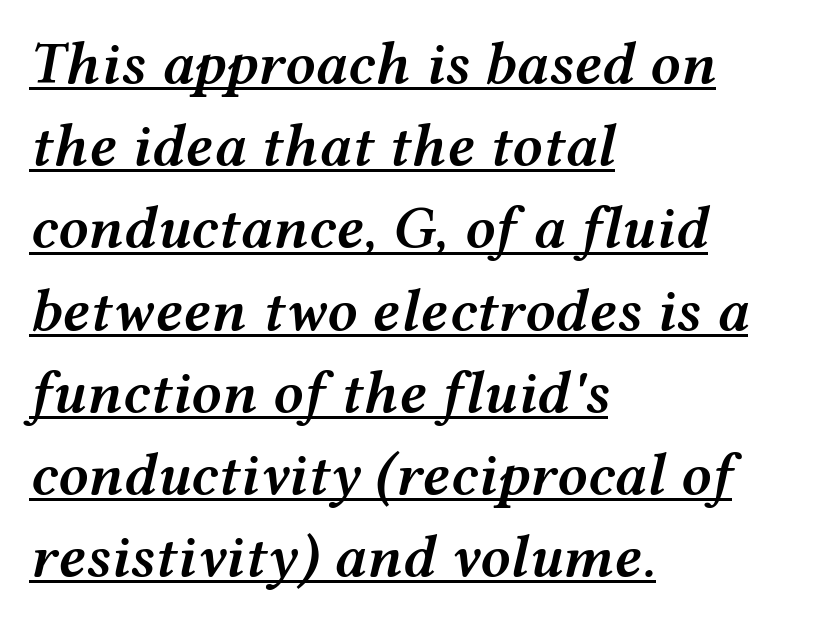
The rendering applies a slant to the glyphs. A student would call this left alignment; a typographer would say flush left, rag right. Here the designer chose a conventional face with non-uniform glyph widths. Each new line begins a customary step beneath the previous one. Set as a demibold, roughly 600 on the weight scale. Words appear dense and cohesive because spacing is normal.
